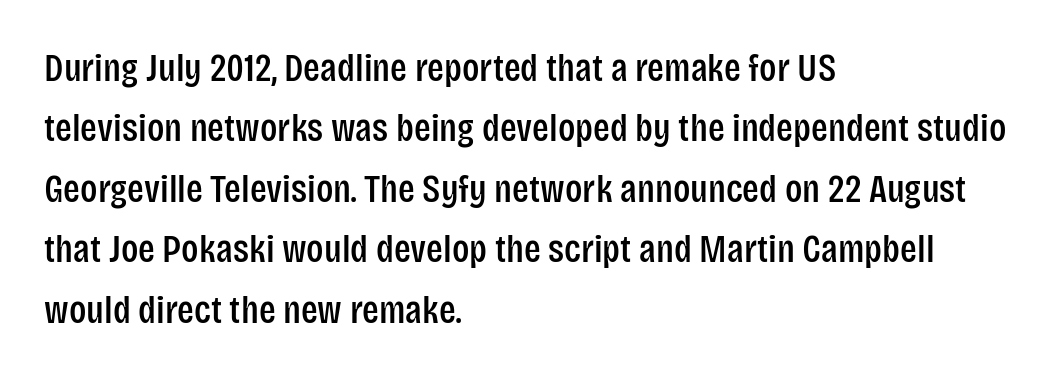
{"serif": "no", "italic": "no", "width": "condensed", "stroke_contrast": "low", "x_height": "large", "monospaced": "no", "underline": "no", "align": "left", "line_spacing": "normal", "line_spacing_ratio": 1.55, "letter_spacing": "normal", "letter_spacing_em": 0.0, "glyph_px": 39}
